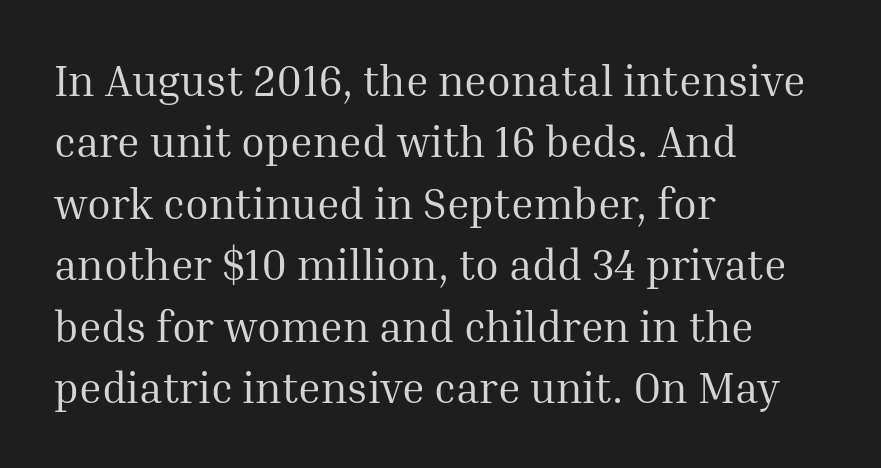
Q: Is the text bold? A: No.
Q: Is the text italic (slanted)? A: No, it is upright.
Q: Is the typeface a serif or a sans-serif typeface? A: Serif.
Q: Is the text underlined? A: No.
Q: How is the paragraph aligned? A: Left-aligned.
Q: Is the spacing between letters normal or unusually wide? A: Normal.
Q: Is the spacing between lines tight, normal or loose? A: Normal.
Q: Width (condensed, normal, or wide)? A: Normal.
Q: Stroke contrast? A: Medium.
Q: x-height? A: Medium.
Q: Monospaced? A: No.
